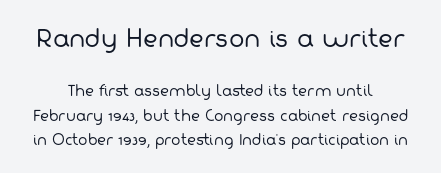
The foot of each line stays bare and open. Caption: upper text group enlarged, lower text group reduced. The strokes carry an ordinary text weight at most. What stands out about the letter spacing? Nothing — it is the standard amount.
